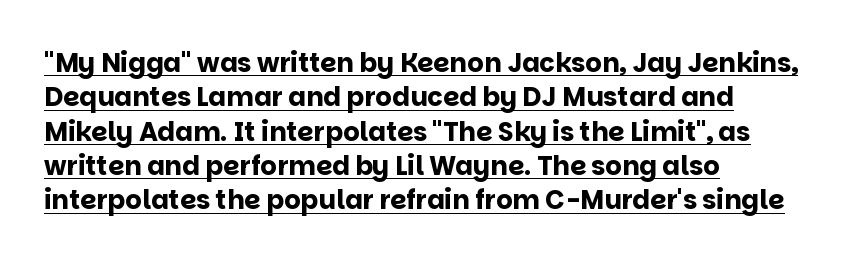
The image shows 26 px bold type, upright; set left-aligned, normal line spacing (1.32x), normal letter spacing, underlined.
